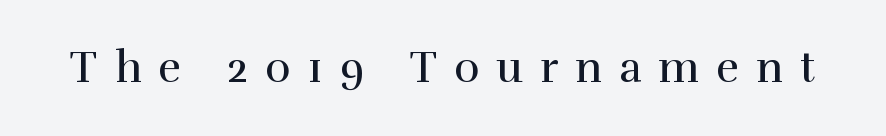
Q: Is the text bold? A: No.
Q: Is the text italic (slanted)? A: No, it is upright.
Q: Is the typeface a serif or a sans-serif typeface? A: Serif.
Q: Is the text underlined? A: No.
Q: Is the spacing between letters normal or unusually wide? A: Unusually wide.
Q: Width (condensed, normal, or wide)? A: Normal.
Q: x-height? A: Medium.
Q: Monospaced? A: No.
